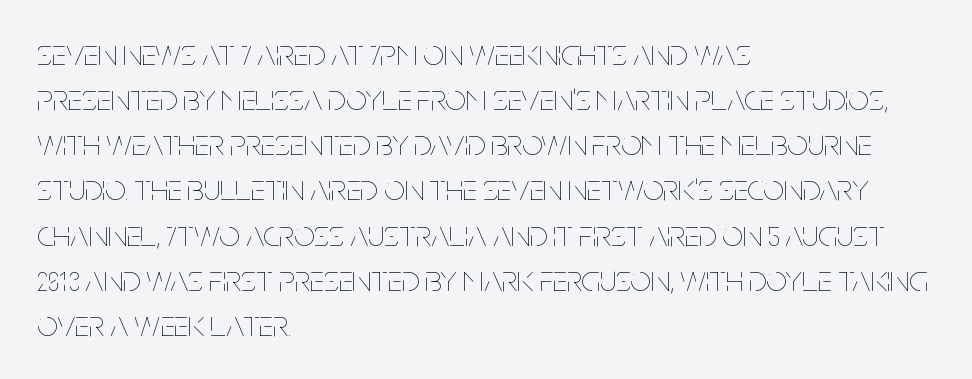
Q: Is the text bold? A: No.
Q: Is the text italic (slanted)? A: No, it is upright.
Q: Is the text underlined? A: No.
Q: How is the paragraph aligned? A: Left-aligned.
Q: Is the spacing between letters normal or unusually wide? A: Normal.
Q: Width (condensed, normal, or wide)? A: Condensed.
Q: Stroke contrast? A: Low.
Q: x-height? A: Large.
Q: Monospaced? A: No.
